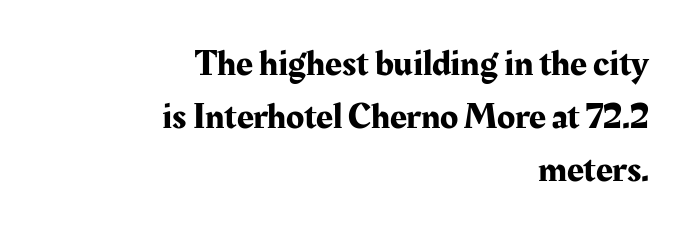
Q: Is the text italic (slanted)? A: No, it is upright.
Q: Is the typeface a serif or a sans-serif typeface? A: Serif.
Q: Is the text underlined? A: No.
Q: How is the paragraph aligned? A: Right-aligned.
Q: Is the spacing between letters normal or unusually wide? A: Normal.
Q: Is the spacing between lines tight, normal or loose? A: Normal.
Q: Width (condensed, normal, or wide)? A: Normal.
Q: Stroke contrast? A: Medium.
Q: x-height? A: Medium.
Q: Monospaced? A: No.
